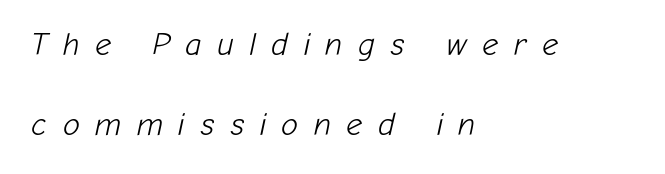
{"italic": "yes", "lean": "right", "slant_degrees": 12, "bold": "no", "weight": "light", "width": "normal", "stroke_contrast": "low", "x_height": "medium", "monospaced": "no", "underline": "no", "align": "left", "line_spacing": "loose", "line_spacing_ratio": 2.5, "letter_spacing": "wide", "letter_spacing_em": 0.48, "glyph_px": 32}
